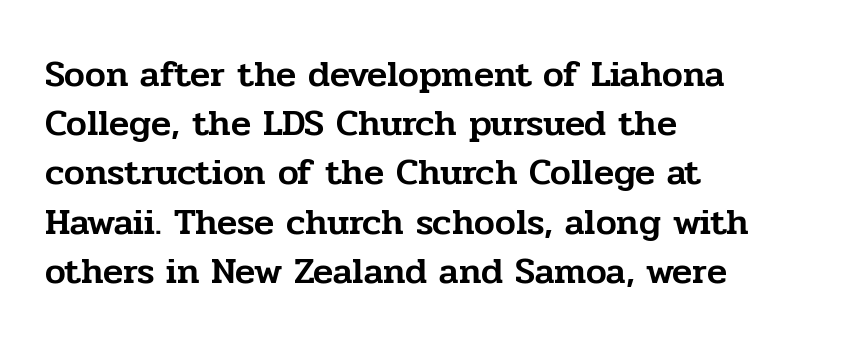
The image shows 37 px serif type, upright; set left-aligned, normal line spacing (1.33x), normal letter spacing, not underlined; low stroke contrast and a medium x-height.
